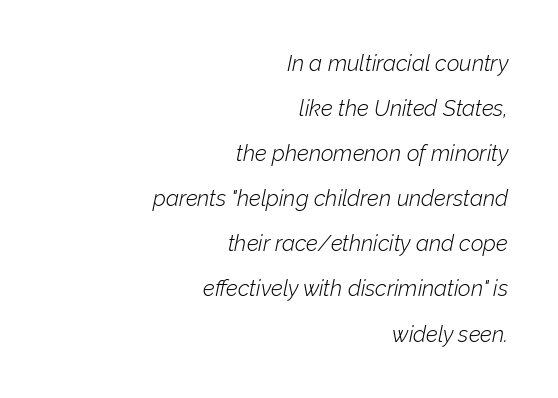
The axis of the letterforms is tilted away from vertical. No heavy texture on the line: the type isn't bold. How would I describe the line gaps? Wide and relaxed. A clean baseline with only descenders dipping below it. Caption: multi-line text, flush right, ragged left.
